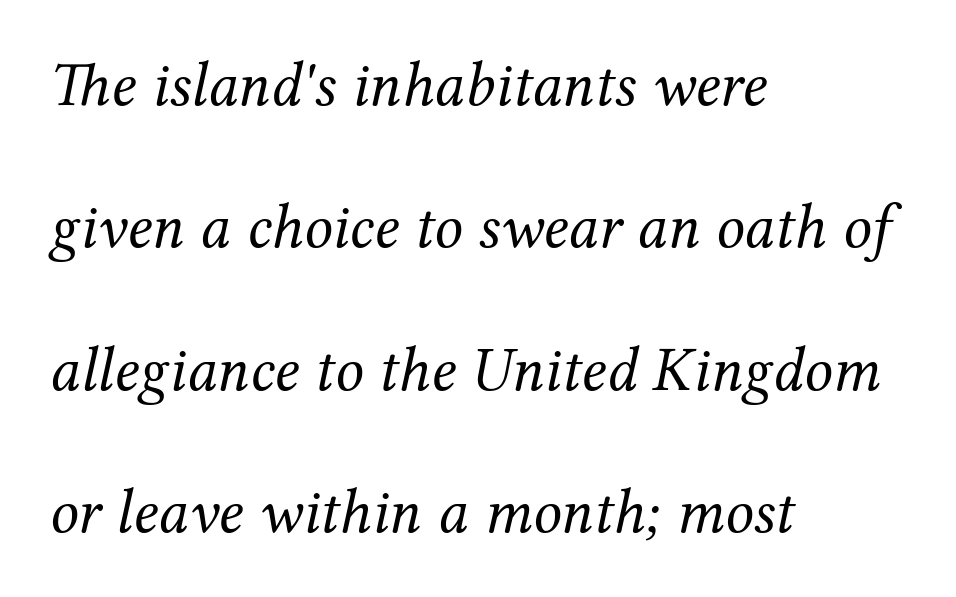
Q: Is the text bold? A: No.
Q: Is the text italic (slanted)? A: Yes, it leans right by about 12 degrees.
Q: Is the typeface a serif or a sans-serif typeface? A: Serif.
Q: Is the text underlined? A: No.
Q: How is the paragraph aligned? A: Left-aligned.
Q: Is the spacing between letters normal or unusually wide? A: Normal.
Q: Is the spacing between lines tight, normal or loose? A: Loose.
Q: Width (condensed, normal, or wide)? A: Normal.
Q: Stroke contrast? A: Medium.
Q: x-height? A: Medium.
Q: Monospaced? A: No.
